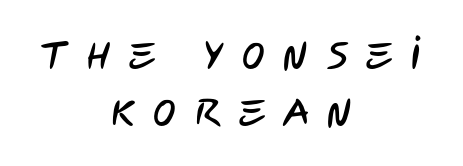
{"serif": "no", "width": "condensed", "stroke_contrast": "low", "x_height": "large", "monospaced": "no", "underline": "no", "align": "center", "line_spacing": "normal", "line_spacing_ratio": 1.49, "letter_spacing": "wide", "letter_spacing_em": 0.48, "glyph_px": 38}
